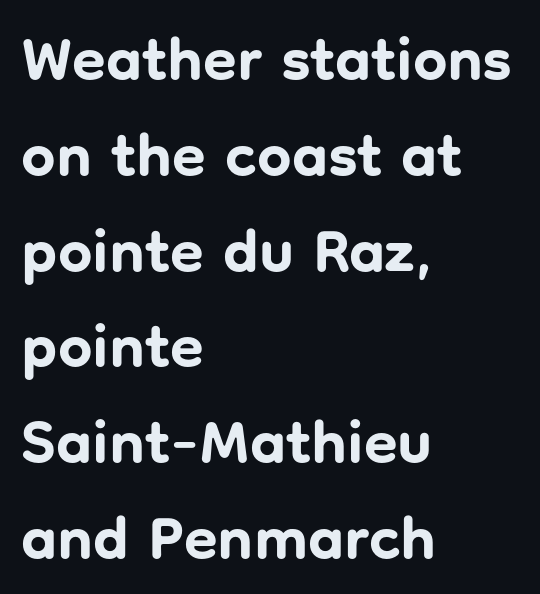
{"serif": "no", "italic": "no", "bold": "yes", "weight": "bold", "width": "normal", "stroke_contrast": "low", "x_height": "medium", "monospaced": "no", "underline": "no", "align": "left", "line_spacing": "normal", "line_spacing_ratio": 1.57, "letter_spacing": "normal", "letter_spacing_em": 0.0, "glyph_px": 61}
